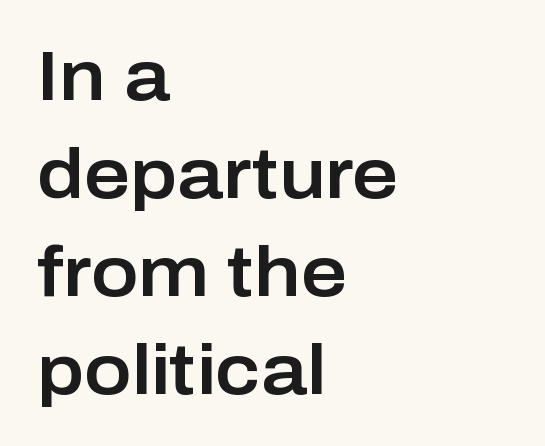
Q: Is the text italic (slanted)? A: No, it is upright.
Q: Is the typeface a serif or a sans-serif typeface? A: Sans-serif.
Q: Is the text underlined? A: No.
Q: How is the paragraph aligned? A: Left-aligned.
Q: Is the spacing between letters normal or unusually wide? A: Normal.
Q: Is the spacing between lines tight, normal or loose? A: Normal.
Q: Width (condensed, normal, or wide)? A: Normal.
Q: Stroke contrast? A: Low.
Q: x-height? A: Medium.
Q: Monospaced? A: No.
